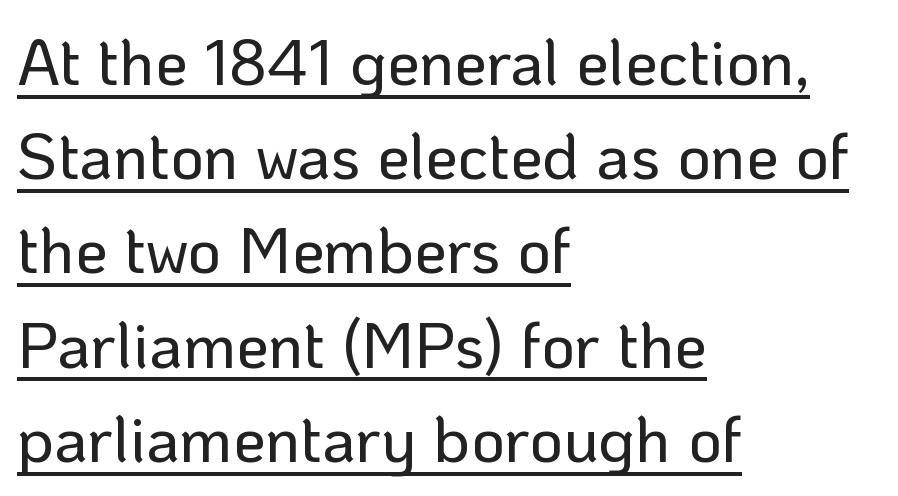
There is no visible air inserted between adjacent glyphs. Notice how the passage keeps a crisp vertical edge on the left only. Every stem runs plumb, perpendicular to the baseline. Here the designer chose a conventional face with non-uniform glyph widths.
